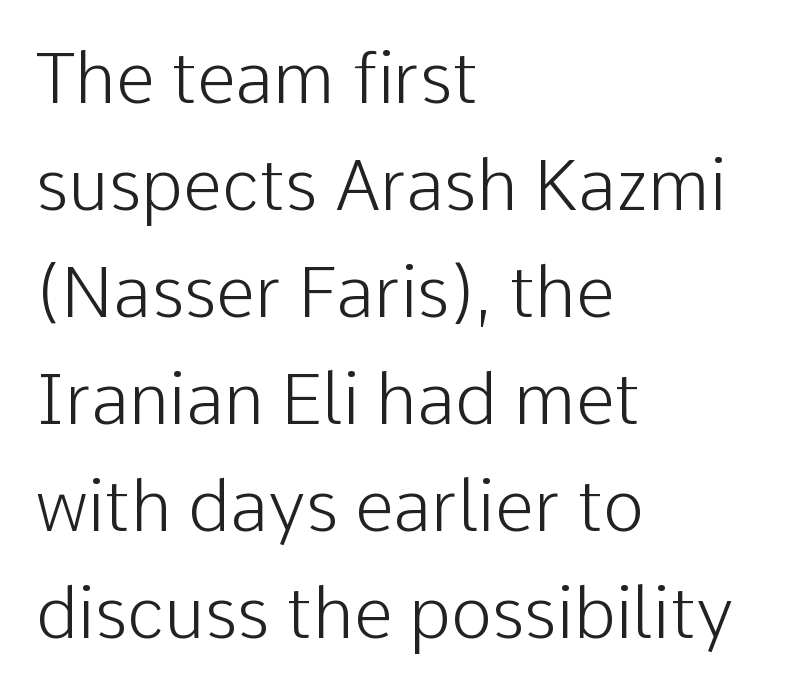
{"serif": "no", "italic": "no", "bold": "no", "weight": "light", "width": "normal", "stroke_contrast": "low", "x_height": "medium", "monospaced": "no", "underline": "no", "align": "left", "line_spacing": "normal", "line_spacing_ratio": 1.53, "letter_spacing": "normal", "letter_spacing_em": 0.0, "glyph_px": 70}
